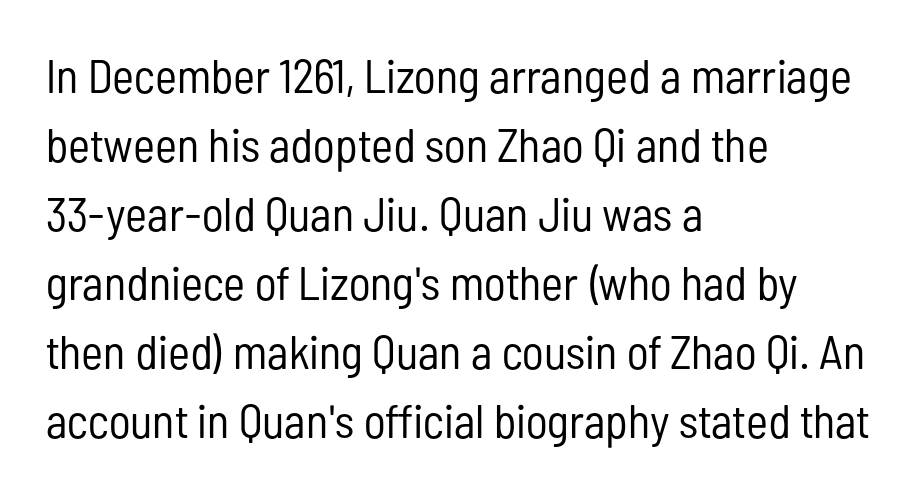
Q: Is the text bold? A: No.
Q: Is the text italic (slanted)? A: No, it is upright.
Q: Is the typeface a serif or a sans-serif typeface? A: Sans-serif.
Q: Is the text underlined? A: No.
Q: How is the paragraph aligned? A: Left-aligned.
Q: Is the spacing between letters normal or unusually wide? A: Normal.
Q: Is the spacing between lines tight, normal or loose? A: Normal.
Q: Width (condensed, normal, or wide)? A: Condensed.
Q: Stroke contrast? A: Low.
Q: x-height? A: Medium.
Q: Monospaced? A: No.
